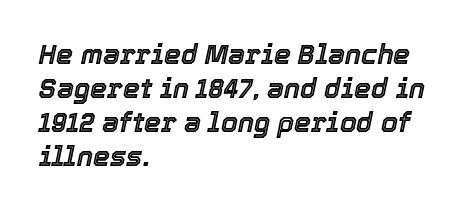
{"italic": "yes", "lean": "right", "slant_degrees": 12, "underline": "no", "align": "left", "line_spacing": "normal", "line_spacing_ratio": 1.26, "letter_spacing": "normal", "letter_spacing_em": 0.0, "glyph_px": 27}
